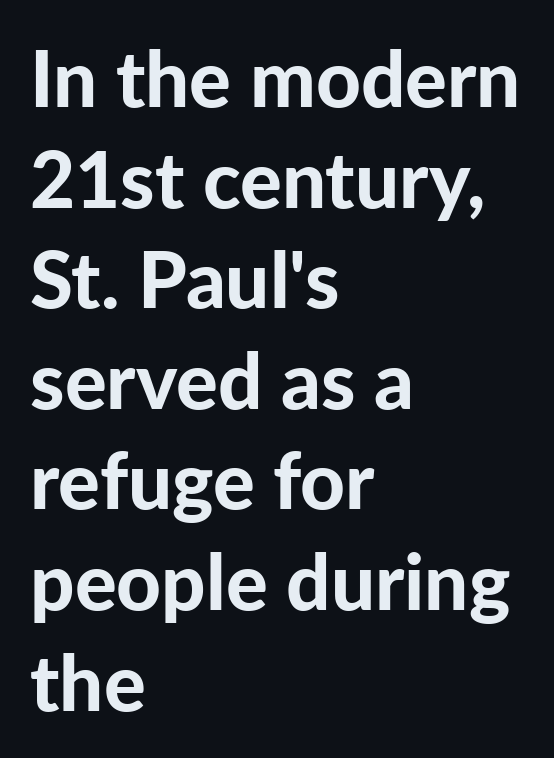
The image shows 78 px bold sans-serif type, upright; set left-aligned, normal line spacing (1.29x), normal letter spacing, not underlined; low stroke contrast and a medium x-height.
